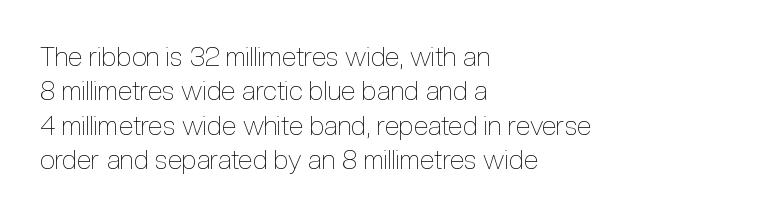
{"italic": "no", "bold": "no", "underline": "no", "align": "left", "line_spacing": "normal", "line_spacing_ratio": 1.27, "letter_spacing": "normal", "letter_spacing_em": 0.0, "glyph_px": 27}
